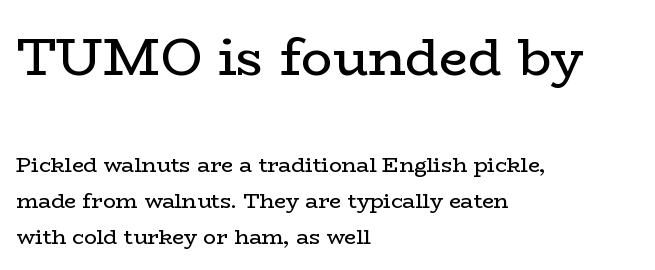
The image shows 52 px regular-weight, wide serif type, upright; set left-aligned, line spacing 1.73x, normal letter spacing, not underlined; the first (top) block is 2.48x larger; low stroke contrast and a medium x-height.
